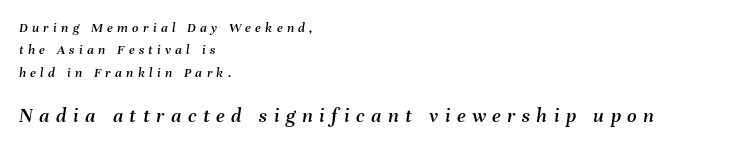
It's the slanting kind of type. Words float on clear page, feet unadorned. Tracking here is generous; glyphs stand well apart from one another. Does the copy run flush right? No — it runs flush left. The later block is typeset at a bigger size than the earlier block.
